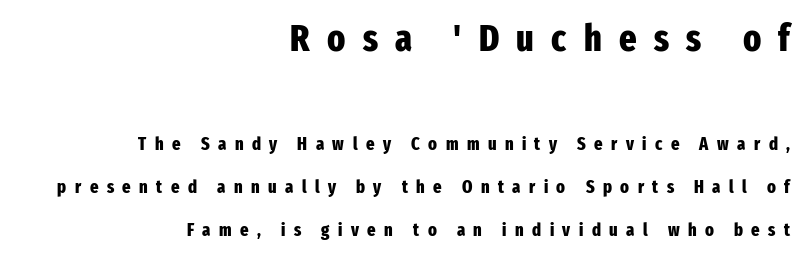
{"serif": "no", "italic": "no", "bold": "yes", "weight": "heavy", "width": "condensed", "stroke_contrast": "low", "x_height": "medium", "monospaced": "no", "underline": "no", "align": "right", "line_spacing": "loose", "line_spacing_ratio": 2.37, "letter_spacing": "wide", "letter_spacing_em": 0.47, "larger_block": "first", "size_ratio": 2.06, "glyph_px": 37}
